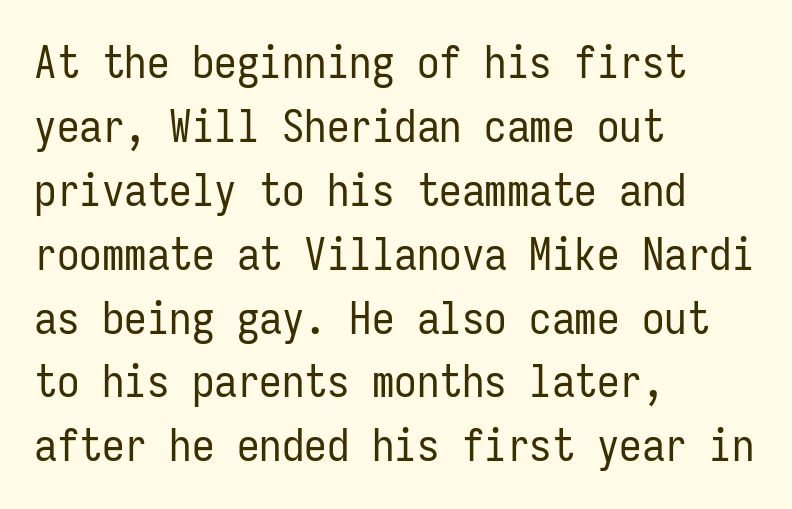
Q: Is the text bold? A: No.
Q: Is the text italic (slanted)? A: No, it is upright.
Q: Is the typeface a serif or a sans-serif typeface? A: Sans-serif.
Q: Is the text underlined? A: No.
Q: How is the paragraph aligned? A: Left-aligned.
Q: Is the spacing between letters normal or unusually wide? A: Normal.
Q: Is the spacing between lines tight, normal or loose? A: Normal.
Q: Width (condensed, normal, or wide)? A: Condensed.
Q: Stroke contrast? A: Low.
Q: x-height? A: Medium.
Q: Monospaced? A: Yes.
